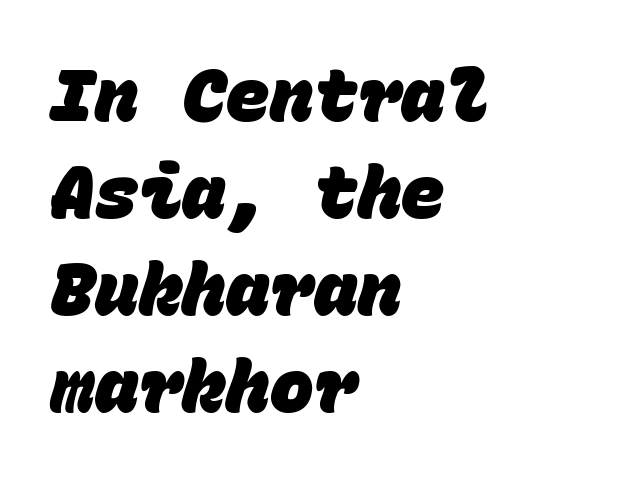
Q: Is the text bold? A: Yes.
Q: Is the typeface a serif or a sans-serif typeface? A: Sans-serif.
Q: Is the text underlined? A: No.
Q: How is the paragraph aligned? A: Left-aligned.
Q: Is the spacing between letters normal or unusually wide? A: Normal.
Q: Is the spacing between lines tight, normal or loose? A: Normal.
Q: Width (condensed, normal, or wide)? A: Normal.
Q: Stroke contrast? A: Low.
Q: x-height? A: Large.
Q: Monospaced? A: Yes.
